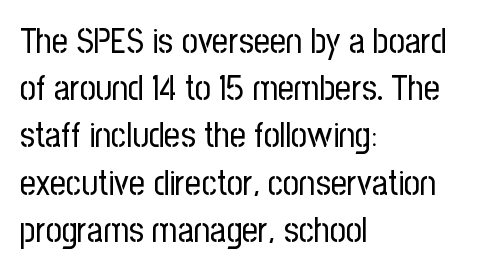
{"serif": "no", "italic": "no", "bold": "no", "weight": "regular", "width": "condensed", "stroke_contrast": "low", "x_height": "medium", "monospaced": "no", "underline": "no", "align": "left", "line_spacing": "normal", "line_spacing_ratio": 1.35, "letter_spacing": "normal", "letter_spacing_em": 0.0, "glyph_px": 35}
